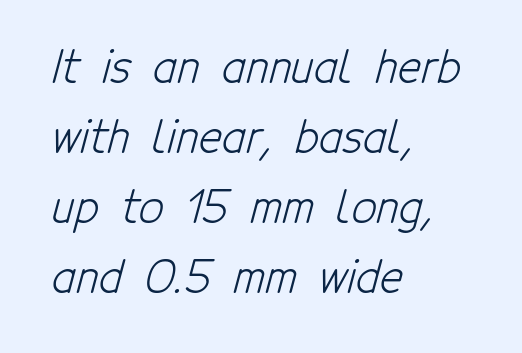
The horizontal fit of the characters is conventional and even. A student would call this left alignment; a typographer would say flush left, rag right. Leading matches the norm, producing a regular column. This sample has the flowing, uneven cadence of proportional lettering. The passage shown is not underscored anywhere. Weight: in the light-to-regular range.
